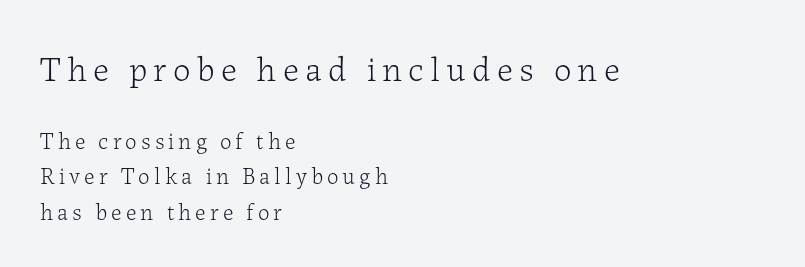
Q: Is the text bold? A: No.
Q: Is the text italic (slanted)? A: No, it is upright.
Q: Is the typeface a serif or a sans-serif typeface? A: Serif.
Q: Is the text underlined? A: No.
Q: How is the paragraph aligned? A: Left-aligned.
Q: Is the spacing between lines tight, normal or loose? A: Normal.
Q: Which block of text is set in a larger size, the first (top) or the second (bottom)? A: The first (top) one.
Q: Width (condensed, normal, or wide)? A: Normal.
Q: Stroke contrast? A: Low.
Q: x-height? A: Medium.
Q: Monospaced? A: No.
